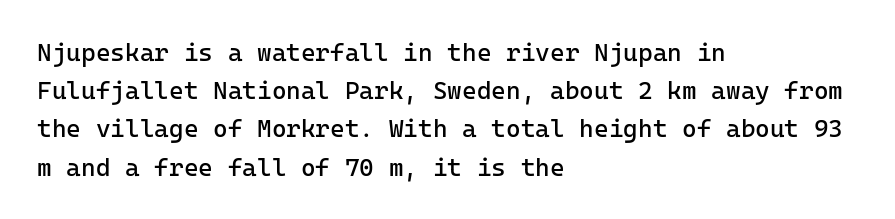
{"italic": "no", "bold": "no", "underline": "no", "align": "left", "line_spacing": "normal", "line_spacing_ratio": 1.53, "letter_spacing": "normal", "letter_spacing_em": 0.0, "glyph_px": 25}
